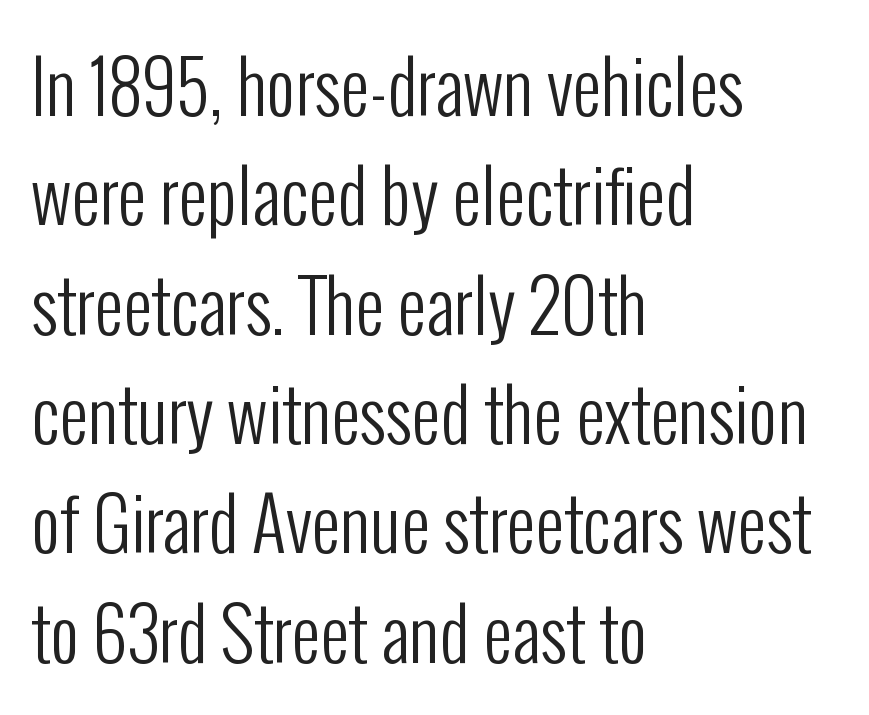
Character widths vary here, with narrow letters taking less room than wide ones. The letters stand straight up with perfectly vertical stems. How would I describe the line gaps? Plain and ordinary. Every row of glyphs begins at an identical x-position on the left. The letters look calm and open, with moderate or lighter stems.
